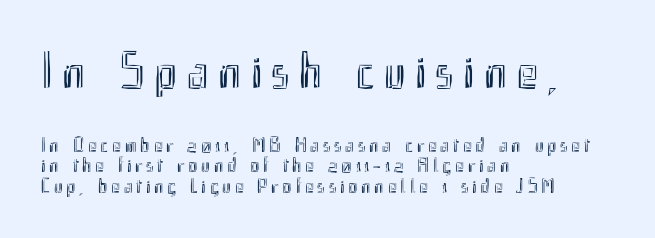
{"italic": "no", "width": "condensed", "x_height": "small", "monospaced": "no", "underline": "no", "align": "left", "line_spacing": "tight", "line_spacing_ratio": 0.97, "larger_block": "first", "size_ratio": 2.48, "glyph_px": 52}
